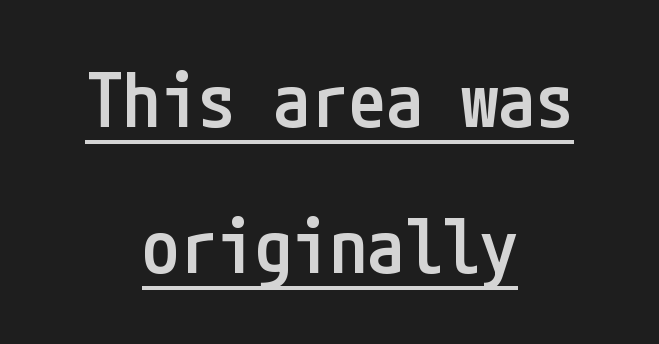
{"serif": "no", "italic": "no", "bold": "semi", "weight": "semibold", "width": "condensed", "stroke_contrast": "low", "x_height": "medium", "underline": "yes", "align": "center", "line_spacing": "loose", "line_spacing_ratio": 1.95, "letter_spacing": "normal", "letter_spacing_em": 0.0, "glyph_px": 75}
